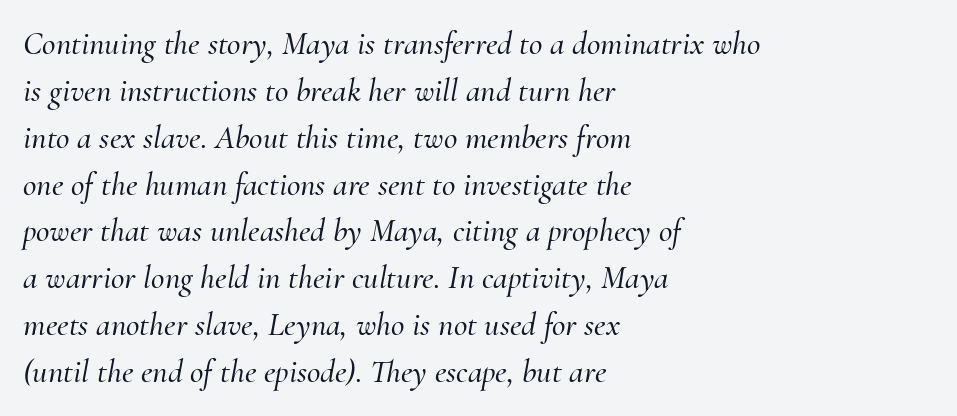
This sample is left-justified, so line endings fall wherever the words run out. A typesetter would call this leading conventional body-copy spacing. What stands out about the letter spacing? Nothing — it is the standard amount. The designer went with a serif here, giving each stem small feet.
